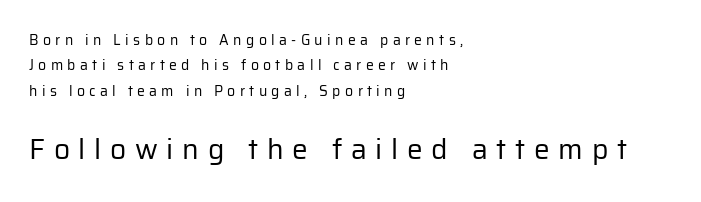
Q: Is the text bold? A: No.
Q: Is the text italic (slanted)? A: No, it is upright.
Q: Is the typeface a serif or a sans-serif typeface? A: Sans-serif.
Q: Is the text underlined? A: No.
Q: How is the paragraph aligned? A: Left-aligned.
Q: Is the spacing between letters normal or unusually wide? A: Unusually wide.
Q: Which block of text is set in a larger size, the first (top) or the second (bottom)? A: The second (bottom) one.
Q: Width (condensed, normal, or wide)? A: Normal.
Q: Stroke contrast? A: Low.
Q: x-height? A: Medium.
Q: Monospaced? A: No.
